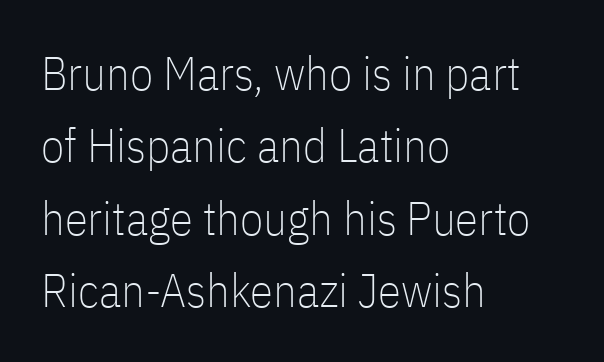
Q: Is the text bold? A: No.
Q: Is the text italic (slanted)? A: No, it is upright.
Q: Is the typeface a serif or a sans-serif typeface? A: Sans-serif.
Q: Is the text underlined? A: No.
Q: How is the paragraph aligned? A: Left-aligned.
Q: Is the spacing between letters normal or unusually wide? A: Normal.
Q: Is the spacing between lines tight, normal or loose? A: Normal.
Q: Width (condensed, normal, or wide)? A: Condensed.
Q: Stroke contrast? A: Low.
Q: x-height? A: Medium.
Q: Monospaced? A: No.
